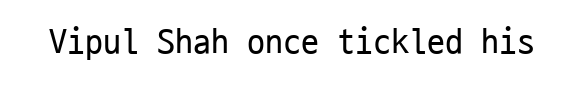
The image shows 36 px regular-weight, condensed sans-serif type, upright, monospaced; set normal letter spacing, not underlined; low stroke contrast and a medium x-height.
